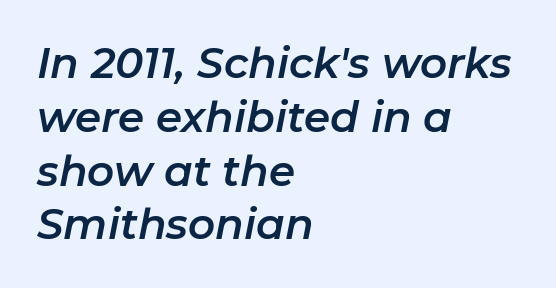
Character widths vary here, with narrow letters taking less room than wide ones. When letters slant like this, we call the style italic. Layout note: lines flush left. Compared with typical body copy, the letter spacing here is the same. These lines sit exactly where default settings would place them. Lines of text with bare space underneath.
